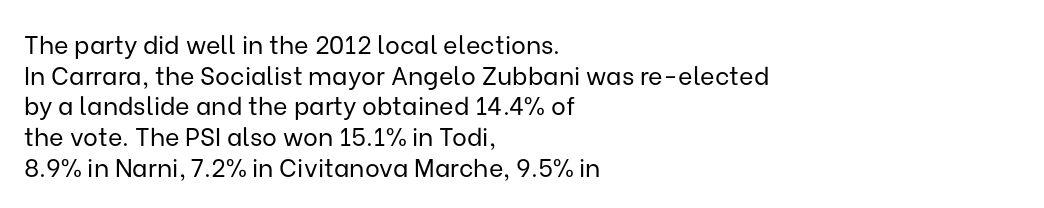
The image shows 25 px text type, upright; set left-aligned, line spacing 1.23x, normal letter spacing, not underlined.
